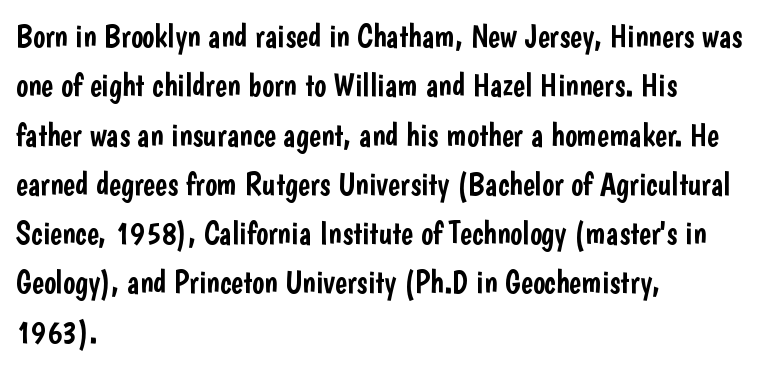
Line beginnings align vertically; line endings do not. The gaps between neighbouring characters are ordinary and unremarkable. The typography opts for an upright posture over an oblique one. The lines sit at an ordinary, default distance from one another.
